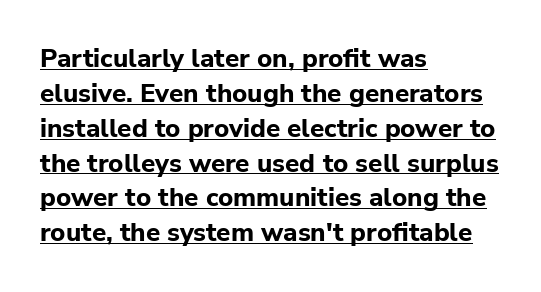
The image shows 26 px bold type, upright; set left-aligned, normal line spacing (1.34x), normal letter spacing, underlined.
